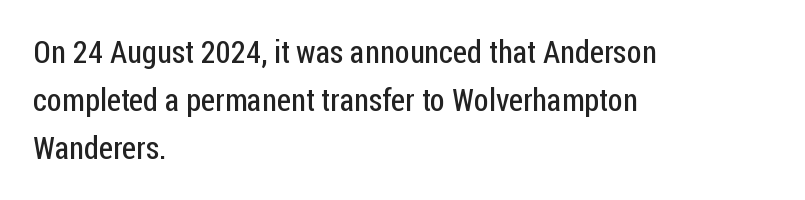
{"serif": "no", "italic": "no", "bold": "no", "weight": "regular", "width": "condensed", "stroke_contrast": "low", "x_height": "medium", "monospaced": "no", "underline": "no", "align": "left", "line_spacing": "normal", "line_spacing_ratio": 1.5, "letter_spacing": "normal", "letter_spacing_em": 0.0, "glyph_px": 32}
